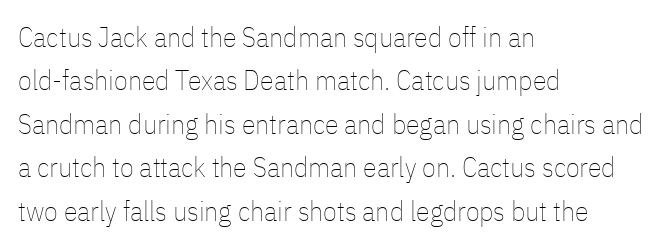
The passage shown has conventional tracking throughout. Check the space under the baseline: it is left empty. What's the leading like? Ordinary, nothing unusual. Here the designer chose a conventional face with non-uniform glyph widths. This rendering uses left alignment, leaving the right contour irregular. The strokes carry an ordinary text weight at most.
